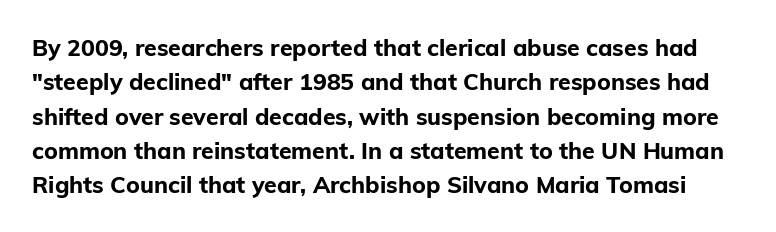
Q: Is the text bold? A: Yes.
Q: Is the text italic (slanted)? A: No, it is upright.
Q: Is the text underlined? A: No.
Q: Is the spacing between letters normal or unusually wide? A: Normal.
Q: Is the spacing between lines tight, normal or loose? A: Normal.
